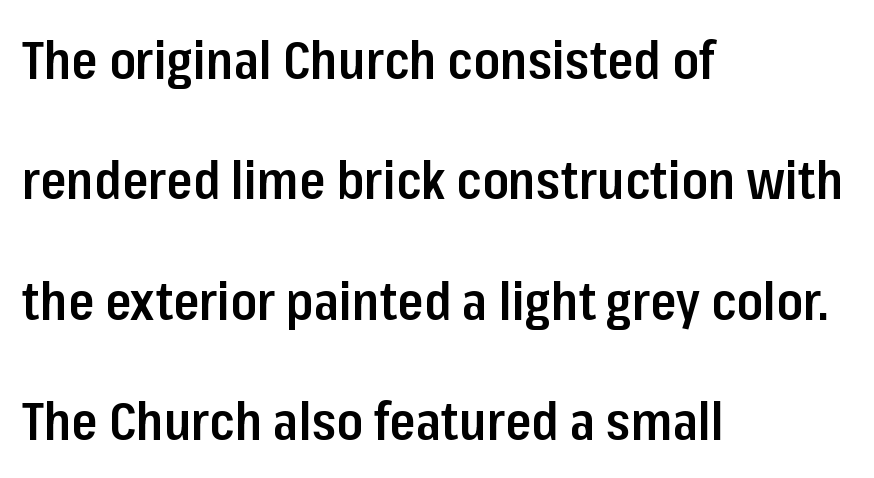
Q: Is the text bold? A: Semi-bold.
Q: Is the text italic (slanted)? A: No, it is upright.
Q: Is the typeface a serif or a sans-serif typeface? A: Sans-serif.
Q: Is the text underlined? A: No.
Q: How is the paragraph aligned? A: Left-aligned.
Q: Is the spacing between letters normal or unusually wide? A: Normal.
Q: Is the spacing between lines tight, normal or loose? A: Loose.
Q: Width (condensed, normal, or wide)? A: Condensed.
Q: Stroke contrast? A: Low.
Q: x-height? A: Medium.
Q: Monospaced? A: No.
